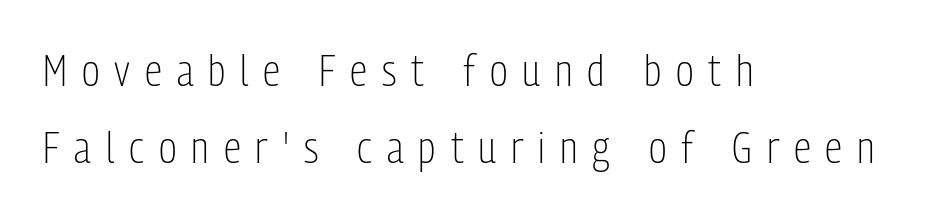
Q: Is the text bold? A: No.
Q: Is the text italic (slanted)? A: No, it is upright.
Q: Is the typeface a serif or a sans-serif typeface? A: Sans-serif.
Q: Is the text underlined? A: No.
Q: How is the paragraph aligned? A: Left-aligned.
Q: Is the spacing between letters normal or unusually wide? A: Unusually wide.
Q: Width (condensed, normal, or wide)? A: Condensed.
Q: Stroke contrast? A: Low.
Q: x-height? A: Medium.
Q: Monospaced? A: No.
